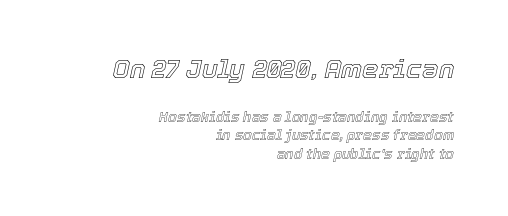
The area under the type is left untouched. Every character sits at an angle, as italics do. Words appear dense and cohesive because spacing is normal. The more generous point size was reserved for the upper chunk. The leading is moderate, giving the passage an even texture. Horizontally, the lines are justified to the trailing edge only.
